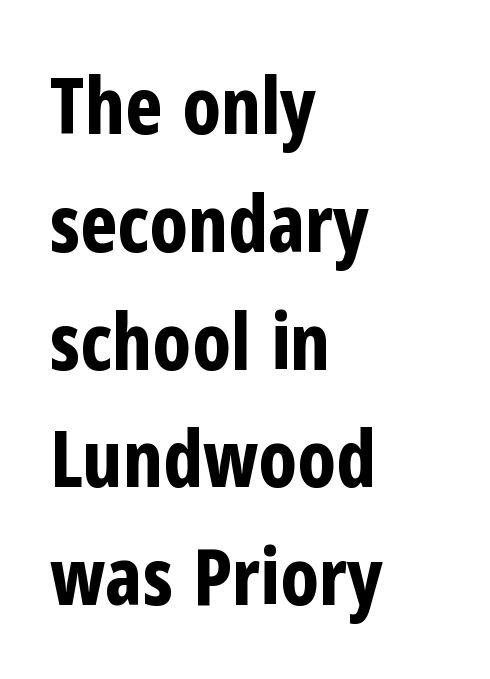
Is there any slant? The stems are plumb. Here the glyphs are tracked normally, forming tight word shapes. Pretty heavy lettering here — definitely bold. The text was rendered using a sans face with plain stroke endings.
